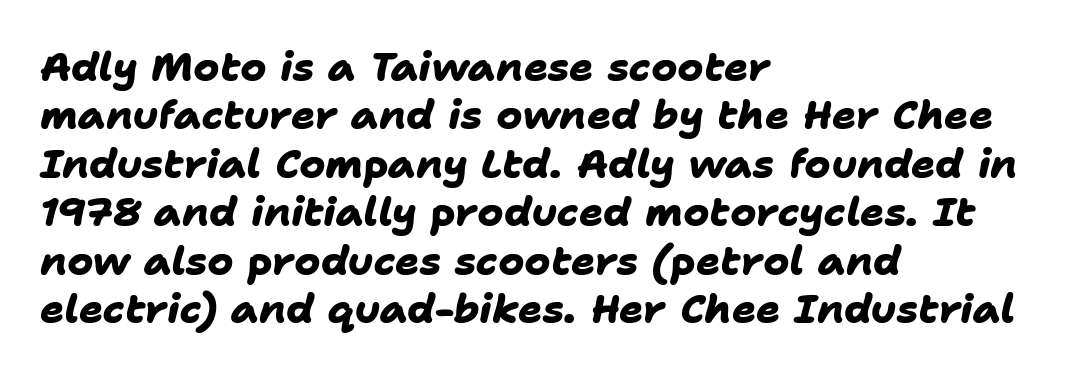
Q: Is the text bold? A: Yes.
Q: Is the typeface a serif or a sans-serif typeface? A: Sans-serif.
Q: Is the text underlined? A: No.
Q: How is the paragraph aligned? A: Left-aligned.
Q: Is the spacing between letters normal or unusually wide? A: Normal.
Q: Width (condensed, normal, or wide)? A: Normal.
Q: Stroke contrast? A: Low.
Q: x-height? A: Medium.
Q: Monospaced? A: No.
